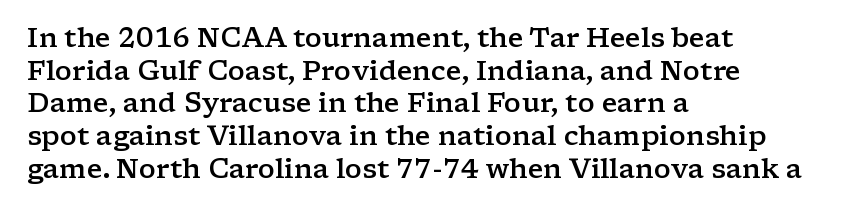
The image shows 27 px text type, upright; set left-aligned, line spacing 1.21x, normal letter spacing, not underlined.
